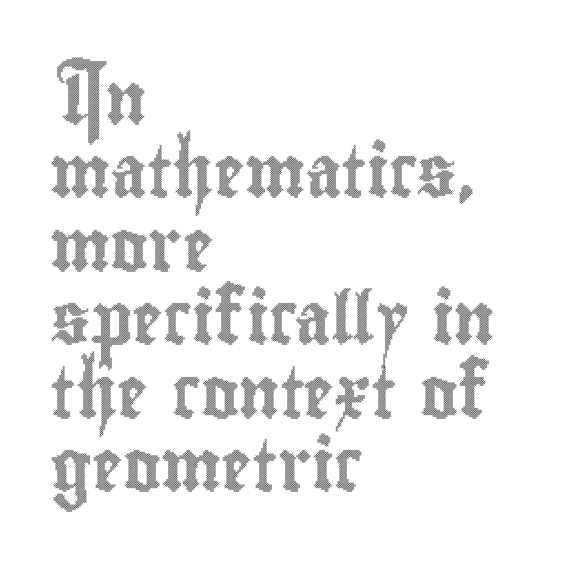
The image shows 51 px condensed type, upright; set left-aligned, normal line spacing (1.44x), normal letter spacing, not underlined; a small x-height.
